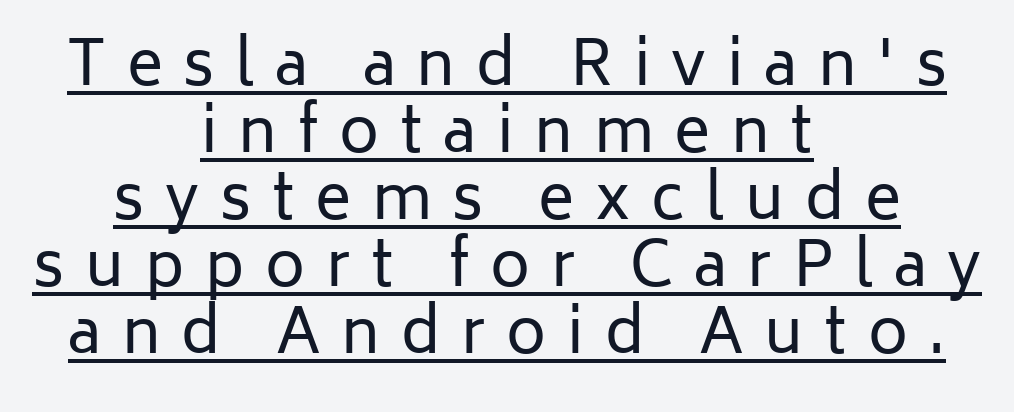
The image shows 61 px regular-weight sans-serif type, upright; set centered, tight line spacing (1.1x), unusually wide letter spacing (+0.34 em), underlined; low stroke contrast and a medium x-height.
